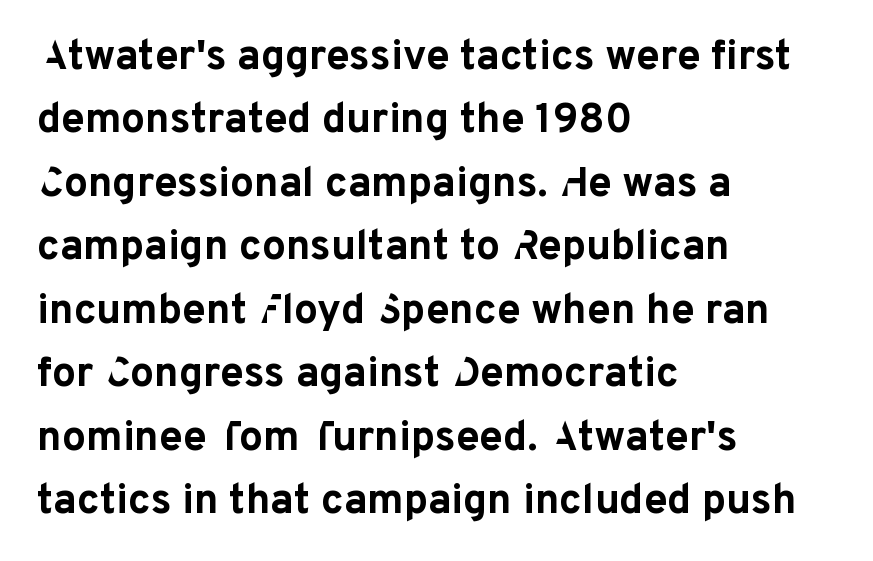
The image shows 42 px bold sans-serif type, upright; set left-aligned, normal line spacing (1.51x), normal letter spacing, not underlined; low stroke contrast and a medium x-height.
